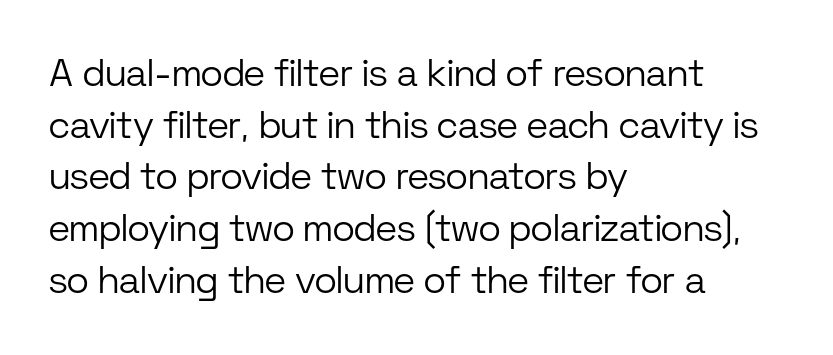
Ascenders rise straight up at ninety degrees. Plain, unruled lines of type. Nothing unusual about the tracking: characters are spaced as the font intends. The font is comparable to plain body text, perhaps lighter.
